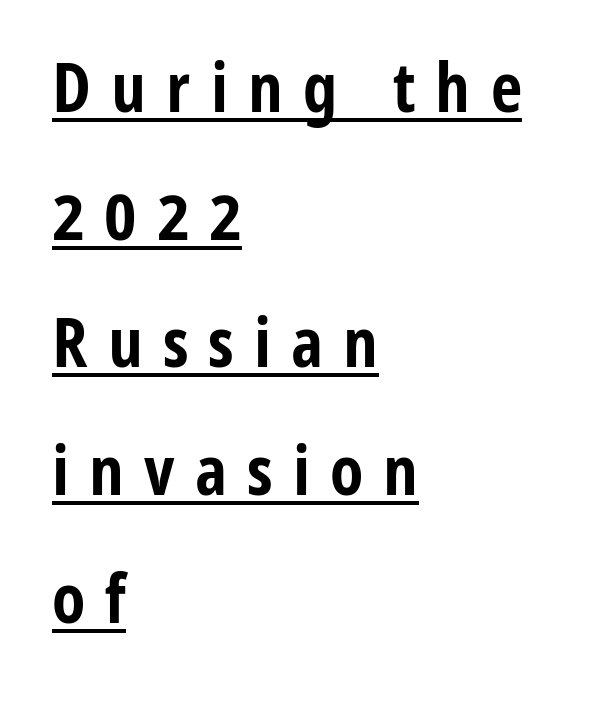
Check the space under the baseline: a stroke is drawn there. A classic flush-left, rag-right setting is used for this passage. Note the varied advance widths — an 'i' is clearly narrower than an 'm'. I'd call this a sans setting — the letters go barefoot. Summary of weight: heavy, a full bold. Is the letter spacing exaggerated? Yes — the characters are pushed far apart.
